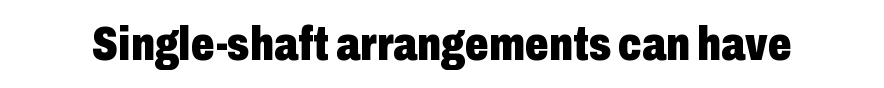
{"serif": "no", "italic": "no", "bold": "yes", "weight": "heavy", "width": "condensed", "stroke_contrast": "low", "x_height": "medium", "monospaced": "no", "underline": "no", "letter_spacing": "normal", "letter_spacing_em": 0.0, "glyph_px": 47}
